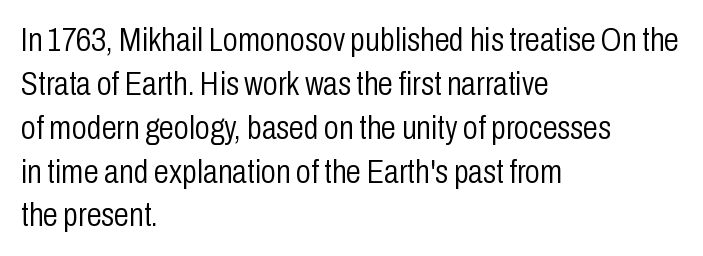
{"serif": "no", "italic": "no", "bold": "no", "weight": "light", "width": "condensed", "stroke_contrast": "low", "x_height": "medium", "monospaced": "no", "underline": "no", "align": "left", "line_spacing": "normal", "line_spacing_ratio": 1.29, "letter_spacing": "normal", "letter_spacing_em": 0.0, "glyph_px": 34}
